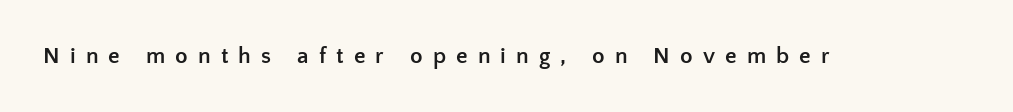
Q: Is the text bold? A: Yes.
Q: Is the text italic (slanted)? A: No, it is upright.
Q: Is the text underlined? A: No.
Q: Is the spacing between letters normal or unusually wide? A: Unusually wide.
